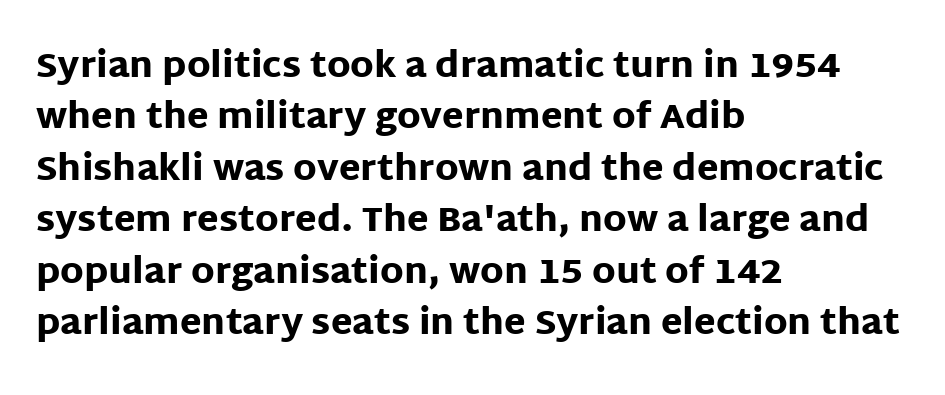
{"serif": "no", "italic": "no", "bold": "yes", "weight": "heavy", "width": "normal", "stroke_contrast": "low", "x_height": "large", "monospaced": "no", "underline": "no", "align": "left", "line_spacing": "normal", "line_spacing_ratio": 1.47, "letter_spacing": "normal", "letter_spacing_em": 0.0, "glyph_px": 35}
